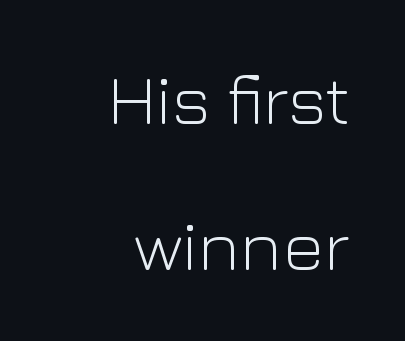
The image shows 71 px light sans-serif type, upright; set right-aligned, loose line spacing (2.05x), normal letter spacing, not underlined; low stroke contrast and a medium x-height.
